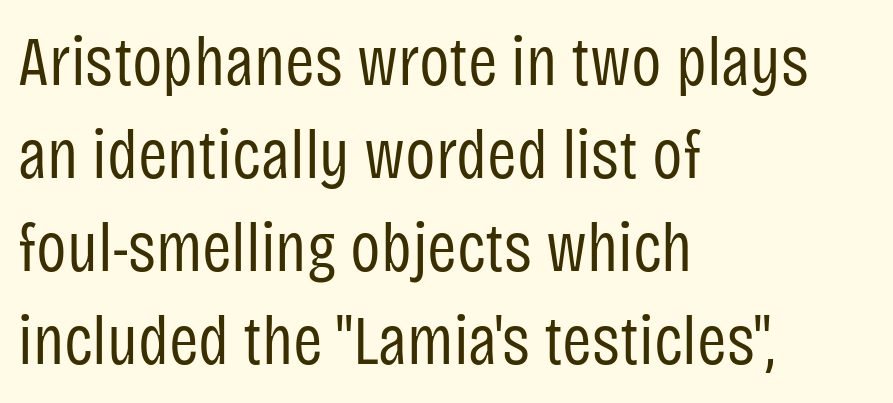
The image shows 71 px regular-weight, condensed sans-serif type, upright; set left-aligned, normal line spacing (1.31x), normal letter spacing, not underlined; low stroke contrast and a large x-height.
